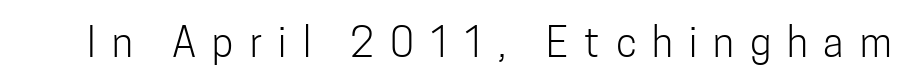
The image shows 40 px light, condensed sans-serif type, upright; set unusually wide letter spacing (+0.4 em), not underlined; low stroke contrast and a medium x-height.
